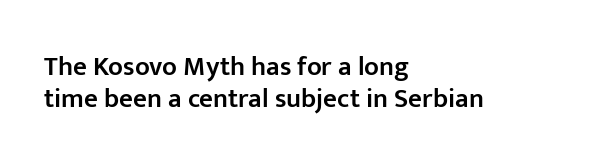
{"italic": "no", "bold": "semi", "underline": "no", "align": "left", "line_spacing_ratio": 1.19, "letter_spacing": "normal", "letter_spacing_em": 0.0, "glyph_px": 27}
